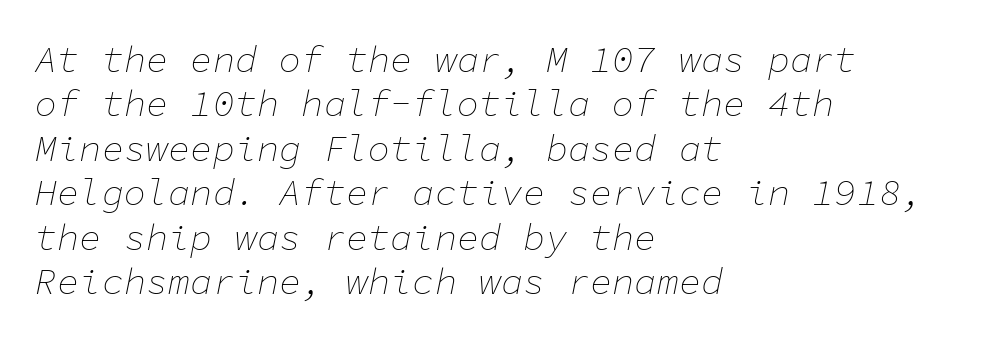
Q: Is the text bold? A: No.
Q: Is the text italic (slanted)? A: Yes, it leans right by about 11 degrees.
Q: Is the text underlined? A: No.
Q: How is the paragraph aligned? A: Left-aligned.
Q: Is the spacing between letters normal or unusually wide? A: Normal.
Q: Width (condensed, normal, or wide)? A: Normal.
Q: Stroke contrast? A: Low.
Q: x-height? A: Medium.
Q: Monospaced? A: Yes.
